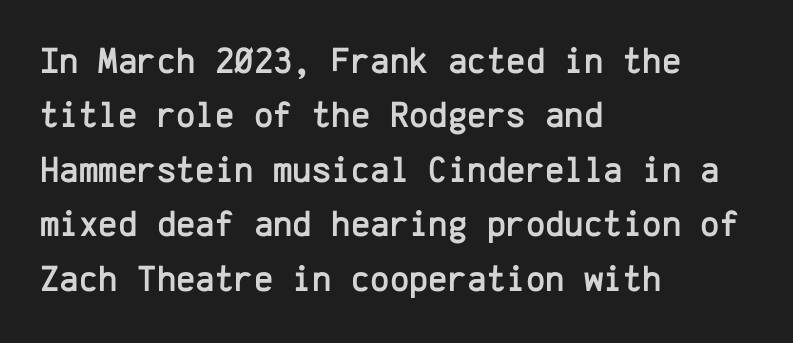
The image shows 37 px sans-serif type, upright, monospaced; set left-aligned, normal line spacing (1.47x), normal letter spacing, not underlined; low stroke contrast and a medium x-height.
